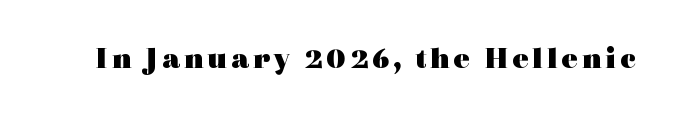
{"serif": "yes", "italic": "no", "bold": "yes", "weight": "heavy", "width": "wide", "x_height": "medium", "monospaced": "no", "underline": "no", "glyph_px": 31}
